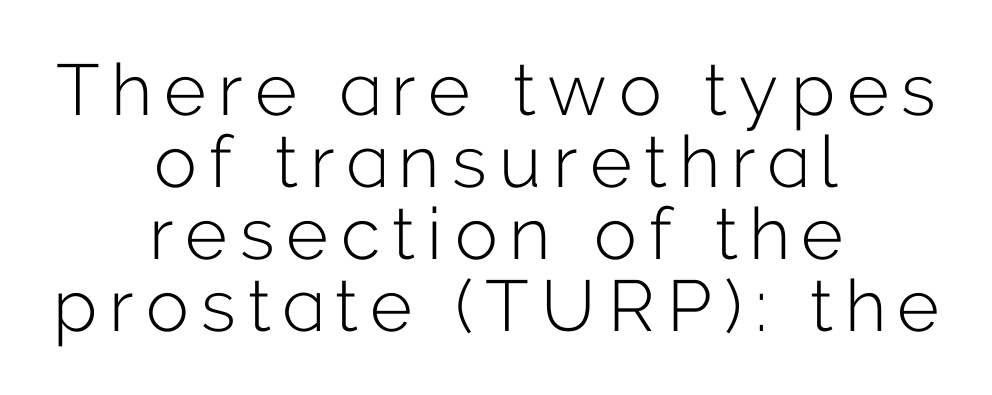
{"serif": "no", "italic": "no", "bold": "no", "weight": "light", "width": "normal", "stroke_contrast": "low", "x_height": "medium", "monospaced": "no", "underline": "no", "align": "center", "line_spacing": "tight", "line_spacing_ratio": 1.0, "glyph_px": 72}
